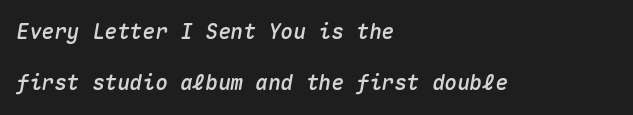
{"italic": "yes", "lean": "right", "slant_degrees": 10, "underline": "no", "align": "left", "line_spacing": "loose", "line_spacing_ratio": 2.45, "letter_spacing": "normal", "letter_spacing_em": 0.0, "glyph_px": 21}
